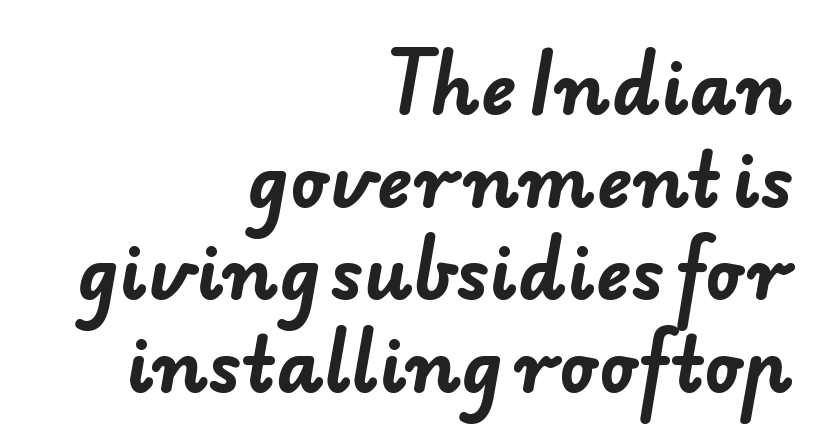
The image shows 73 px bold sans-serif type; set right-aligned, normal line spacing (1.27x), normal letter spacing, not underlined; low stroke contrast and a small x-height.
